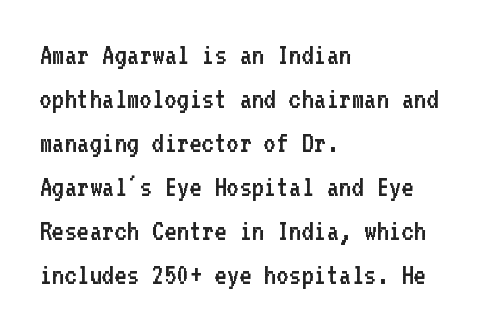
Q: Is the text bold? A: No.
Q: Is the text italic (slanted)? A: No, it is upright.
Q: Is the typeface a serif or a sans-serif typeface? A: Sans-serif.
Q: Is the text underlined? A: No.
Q: How is the paragraph aligned? A: Left-aligned.
Q: Is the spacing between letters normal or unusually wide? A: Normal.
Q: Is the spacing between lines tight, normal or loose? A: Normal.
Q: Width (condensed, normal, or wide)? A: Normal.
Q: Stroke contrast? A: Low.
Q: x-height? A: Medium.
Q: Monospaced? A: Yes.
